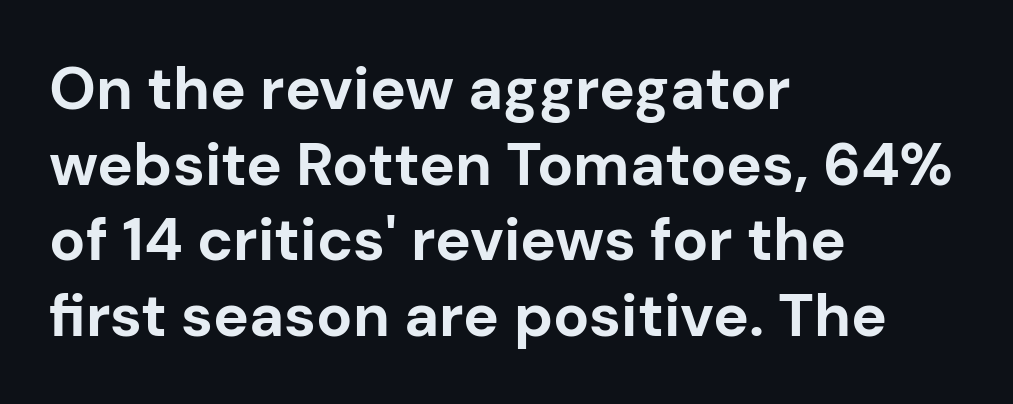
{"serif": "no", "italic": "no", "bold": "yes", "weight": "bold", "width": "normal", "stroke_contrast": "low", "x_height": "medium", "monospaced": "no", "underline": "no", "align": "left", "line_spacing": "normal", "line_spacing_ratio": 1.26, "letter_spacing": "normal", "letter_spacing_em": 0.0, "glyph_px": 60}
